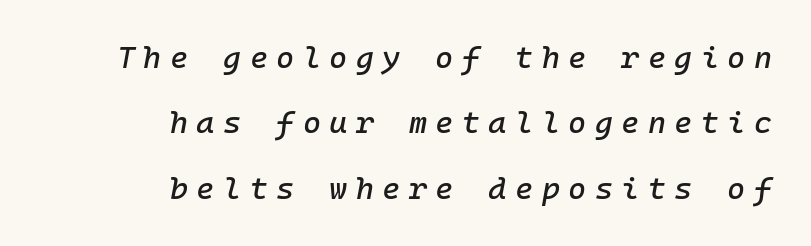
Spacing between characters has been opened up far beyond the box default. Characters are canted at an angle relative to the baseline's perpendicular. Line ends are locked; line starts wander. The passage shown is typed in a monospace face where columns stay perfectly aligned. What's the leading like? Stretched, with rows far apart.
